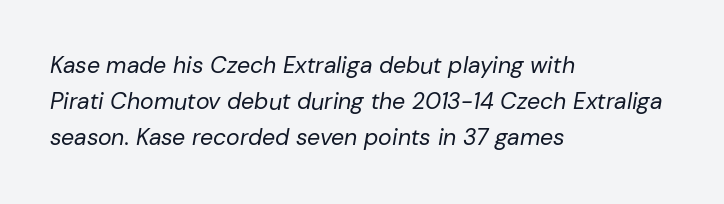
The image shows 23 px text type, italic (leaning right); set left-aligned, normal line spacing (1.57x), normal letter spacing, not underlined.
